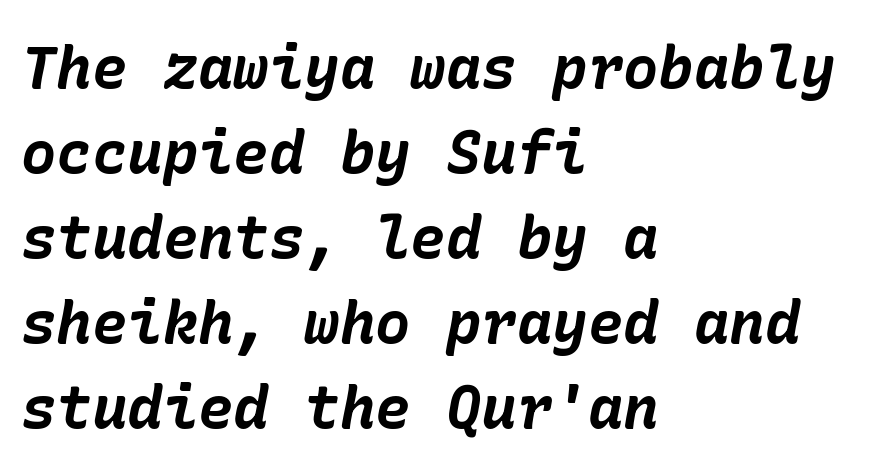
In terms of posture, this sample is oblique. Regular leading. The passage shown is emphatically bold. Clear beneath every line of the passage.
